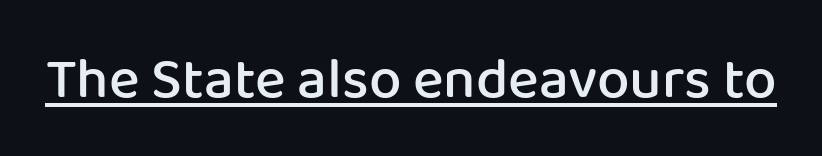
The image shows 58 px semibold sans-serif type, upright; set normal letter spacing, underlined; low stroke contrast and a medium x-height.
